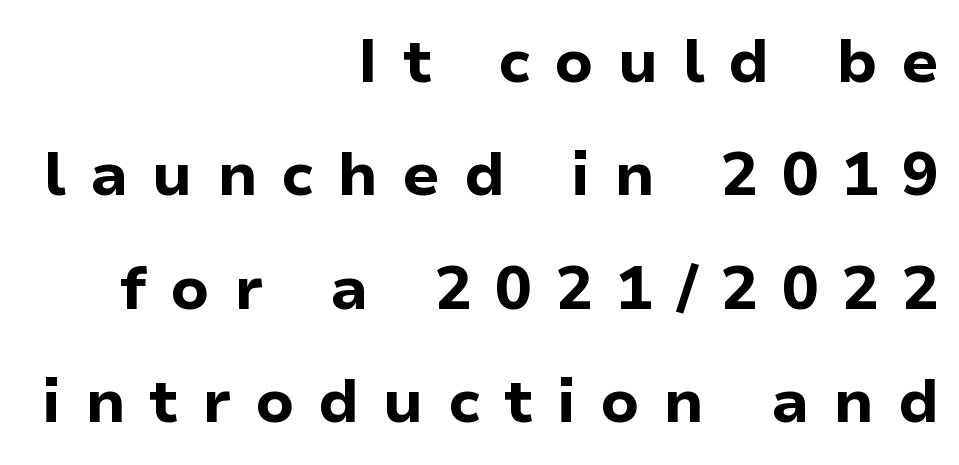
The characters look thick and weighty, a clear bold. The specimen reads as upright at a glance. One-word summary of the alignment: right. Type style note: lacks serifs. The letters advance in unequal steps, a hallmark of proportional type. The space directly below the letters is spotless.
